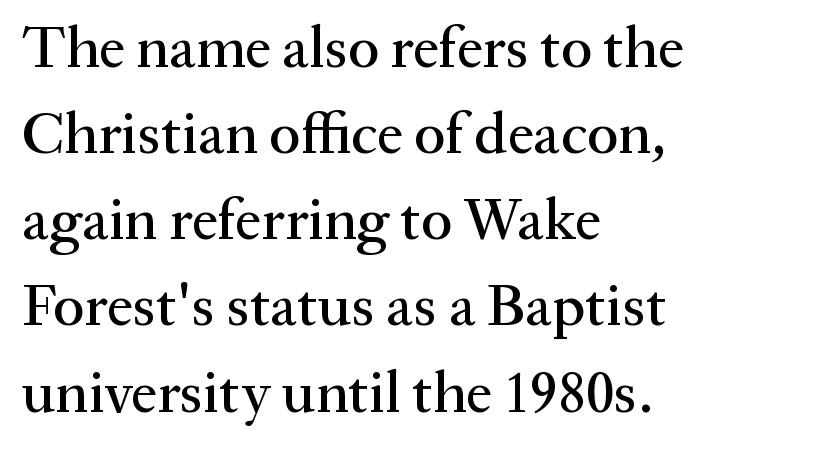
Q: Is the text italic (slanted)? A: No, it is upright.
Q: Is the typeface a serif or a sans-serif typeface? A: Serif.
Q: Is the text underlined? A: No.
Q: How is the paragraph aligned? A: Left-aligned.
Q: Is the spacing between letters normal or unusually wide? A: Normal.
Q: Is the spacing between lines tight, normal or loose? A: Normal.
Q: Width (condensed, normal, or wide)? A: Normal.
Q: Stroke contrast? A: Medium.
Q: x-height? A: Medium.
Q: Monospaced? A: No.
